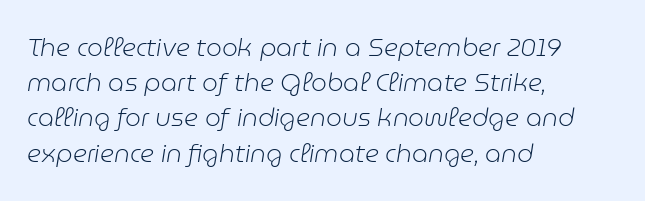
The image shows 25 px text type, italic (leaning right); set left-aligned, normal line spacing (1.41x), normal letter spacing, not underlined.
